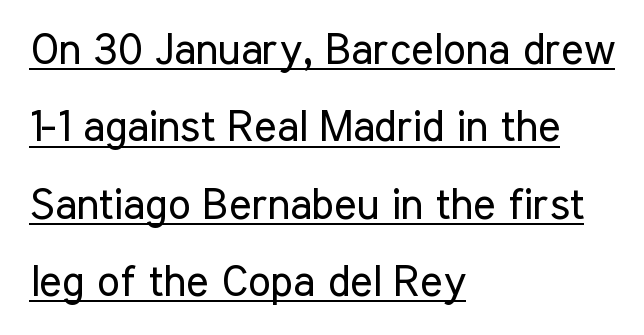
How are the letters spaced? Ordinarily, with no added tracking. Note the varied advance widths — an 'i' is clearly narrower than an 'm'. Notice how the stems are strictly vertical — no italics here. The face looks like a standard text weight, possibly lighter. Is this a sans? Yes — the strokes have no serifs. The lettering is marked with a stroke running underneath it.
